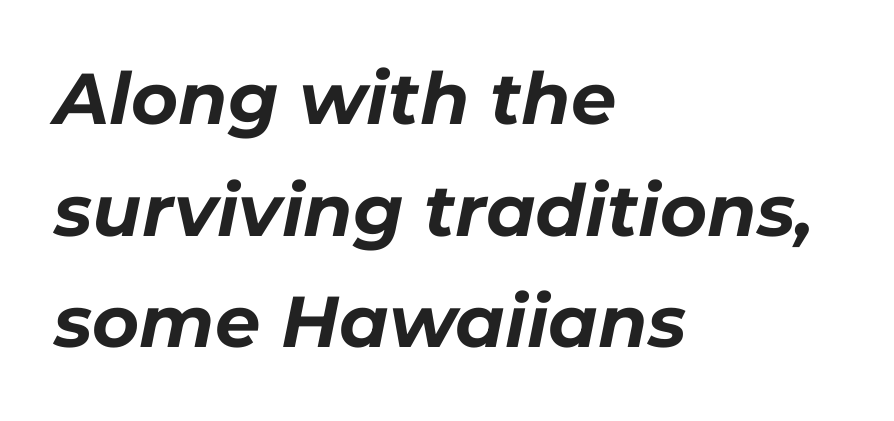
Q: Is the text bold? A: Yes.
Q: Is the text italic (slanted)? A: Yes, it leans right by about 11 degrees.
Q: Is the text underlined? A: No.
Q: How is the paragraph aligned? A: Left-aligned.
Q: Is the spacing between letters normal or unusually wide? A: Normal.
Q: Is the spacing between lines tight, normal or loose? A: Normal.
Q: Width (condensed, normal, or wide)? A: Normal.
Q: Stroke contrast? A: Low.
Q: x-height? A: Medium.
Q: Monospaced? A: No.
